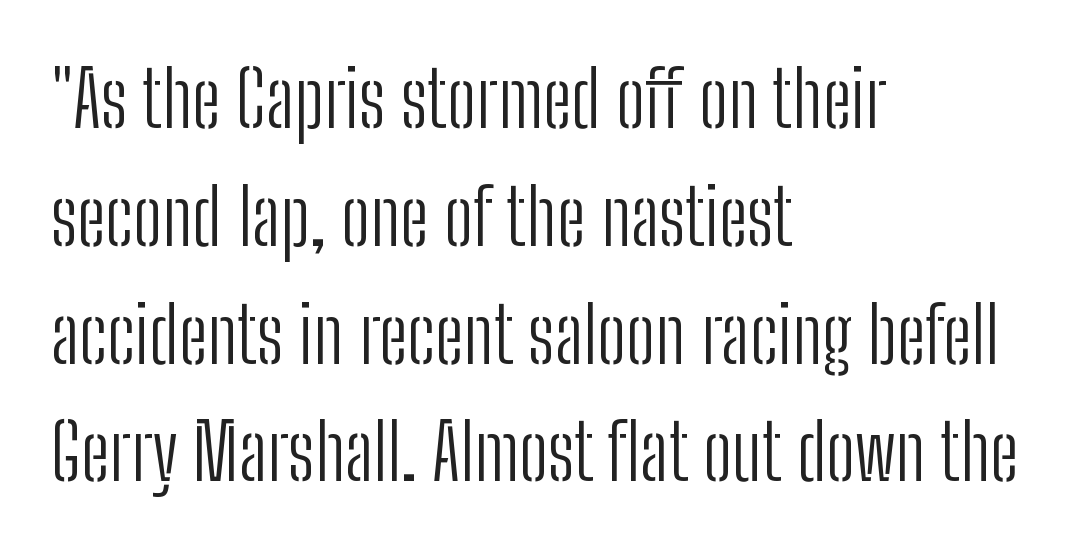
{"serif": "no", "italic": "no", "bold": "no", "weight": "light", "width": "condensed", "stroke_contrast": "low", "x_height": "medium", "monospaced": "no", "underline": "no", "align": "left", "line_spacing": "normal", "line_spacing_ratio": 1.51, "letter_spacing": "normal", "letter_spacing_em": 0.0, "glyph_px": 78}
